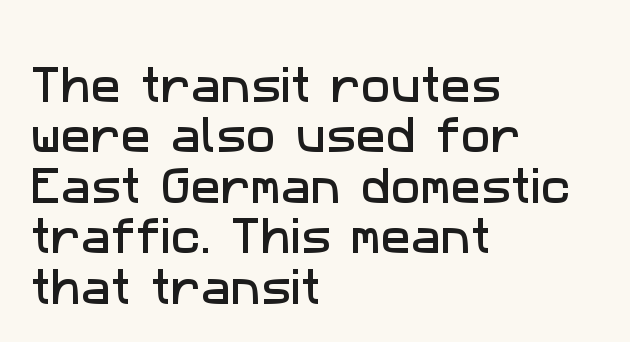
The image shows 40 px sans-serif type; set left-aligned, normal line spacing (1.26x), normal letter spacing, not underlined; low stroke contrast and a medium x-height.
